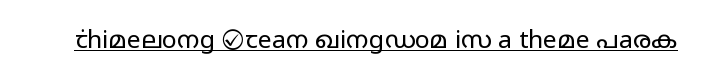
Q: Is the text bold? A: No.
Q: Is the text italic (slanted)? A: No, it is upright.
Q: Is the text underlined? A: Yes.
Q: Is the spacing between letters normal or unusually wide? A: Normal.
